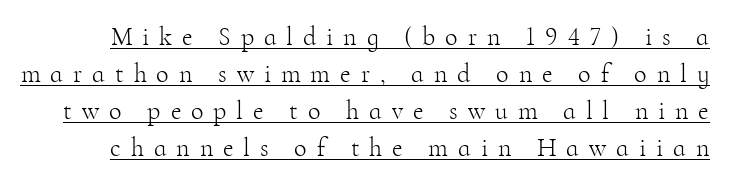
The image shows 26 px text type, upright; set normal line spacing (1.42x), unusually wide letter spacing (+0.38 em), underlined.
